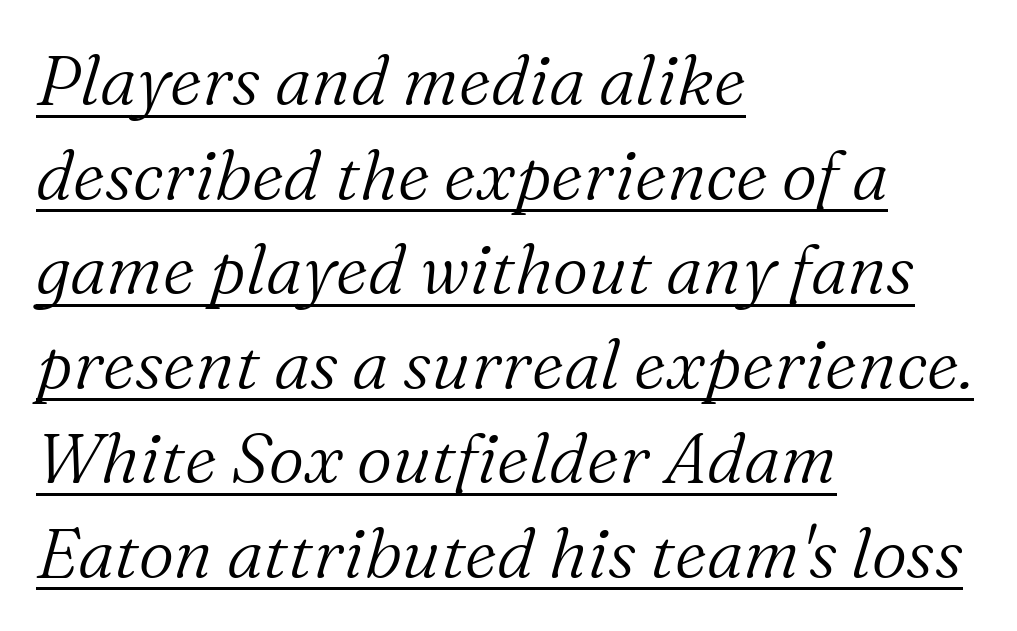
The image shows 69 px light serif type, italic (leaning right); set left-aligned, normal line spacing (1.37x), normal letter spacing, underlined; medium stroke contrast and a medium x-height.
